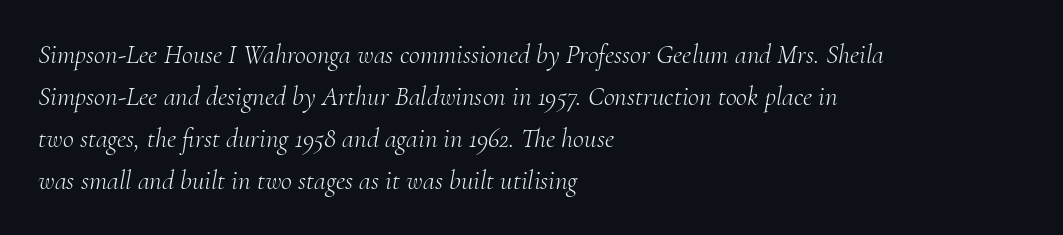
Descender tails drop into unmarked territory. You could call the tracking neutral — neither tight nor loose. Each new line begins a customary step beneath the previous one. Compared with ordinary roman type, these characters are visibly tilted. The paragraph has a hard left edge and a soft right edge.
